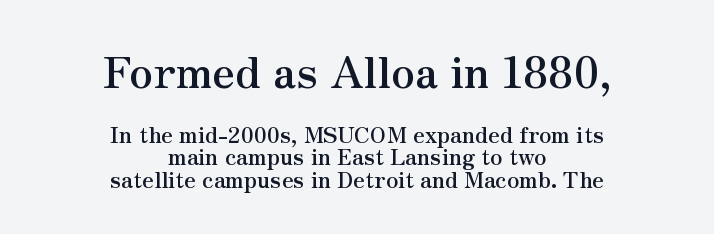
The font family rendered here belongs to the serif group. You can tell it's not italic because the verticals are truly vertical. Emphasis by weight is at full strength: bold. Tracking here is standard; glyphs follow each other at the usual distance. The letters advance in unequal steps, a hallmark of proportional type. What's the leading like? Squeezed, with rows nearly overlapping.
